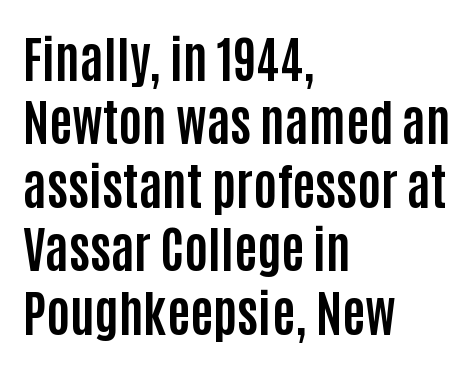
A typesetter would call this proportional, since set widths differ per character. This sample keeps an unexceptional amount of space between lines. The typesetter chose a ragged-right arrangement here. The rendering uses a bold face; every stroke is thick and dark. Nope, no serifs anywhere on these letters. The space directly below the letters is spotless.
